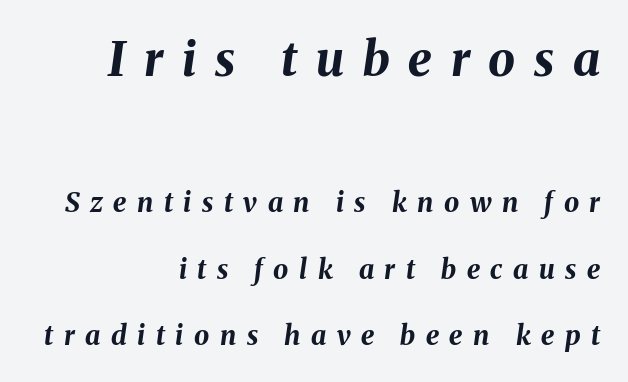
Q: Is the text bold? A: Yes.
Q: Is the text italic (slanted)? A: Yes, it leans right by about 8 degrees.
Q: Is the text underlined? A: No.
Q: How is the paragraph aligned? A: Right-aligned.
Q: Is the spacing between letters normal or unusually wide? A: Unusually wide.
Q: Is the spacing between lines tight, normal or loose? A: Loose.
Q: Which block of text is set in a larger size, the first (top) or the second (bottom)? A: The first (top) one.
Q: Width (condensed, normal, or wide)? A: Normal.
Q: Stroke contrast? A: Medium.
Q: x-height? A: Medium.
Q: Monospaced? A: No.
